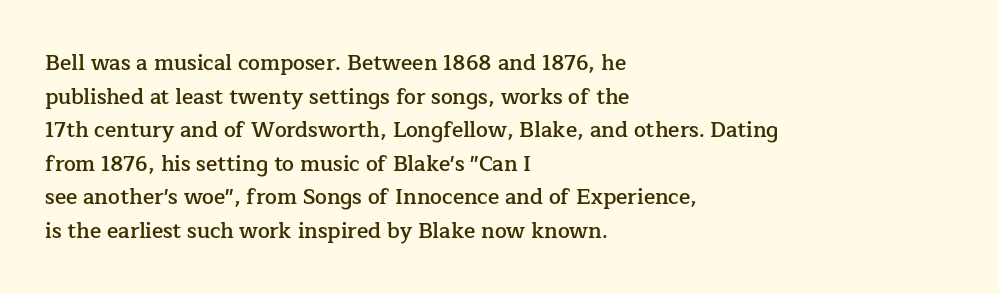
In terms of leading, this rendering sits right in the middle. These words are printed semibold, heavier than regular yet not bold. One-word summary of the alignment: left. Underline: absent.
